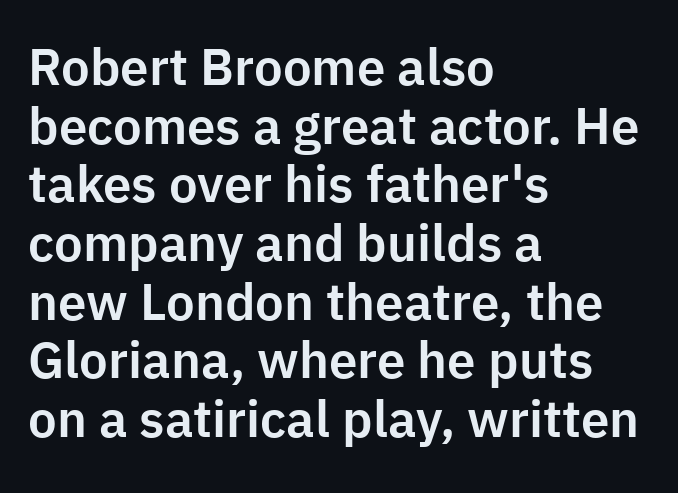
{"serif": "no", "italic": "no", "width": "normal", "stroke_contrast": "low", "x_height": "medium", "monospaced": "no", "underline": "no", "align": "left", "line_spacing": "tight", "line_spacing_ratio": 1.15, "letter_spacing": "normal", "letter_spacing_em": 0.0, "glyph_px": 51}
